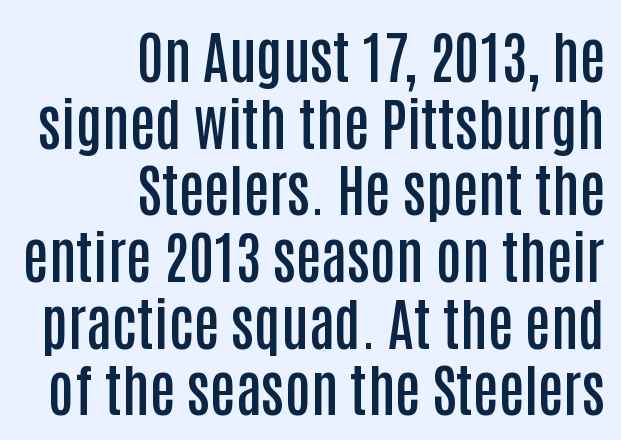
The image shows 57 px semibold, condensed sans-serif type, upright; set right-aligned, line spacing 1.17x, normal letter spacing, not underlined; low stroke contrast and a large x-height.
